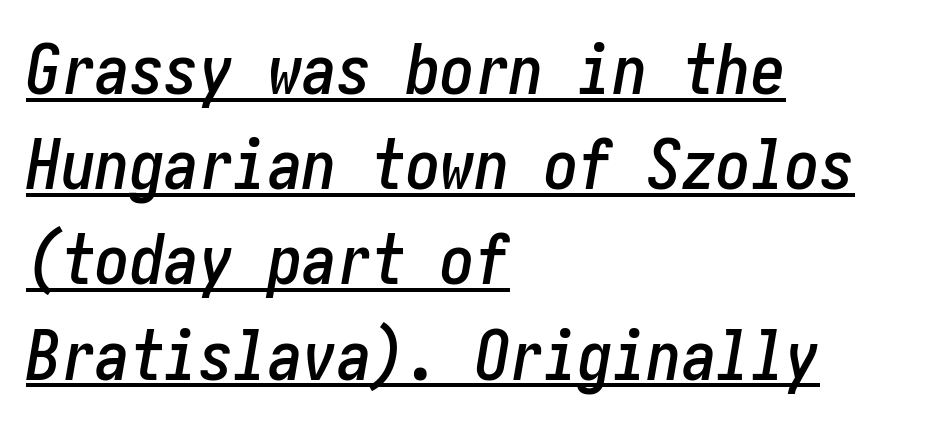
Q: Is the text italic (slanted)? A: Yes, it leans right by about 10 degrees.
Q: Is the text underlined? A: Yes.
Q: How is the paragraph aligned? A: Left-aligned.
Q: Is the spacing between letters normal or unusually wide? A: Normal.
Q: Is the spacing between lines tight, normal or loose? A: Normal.
Q: Width (condensed, normal, or wide)? A: Condensed.
Q: Stroke contrast? A: Low.
Q: x-height? A: Medium.
